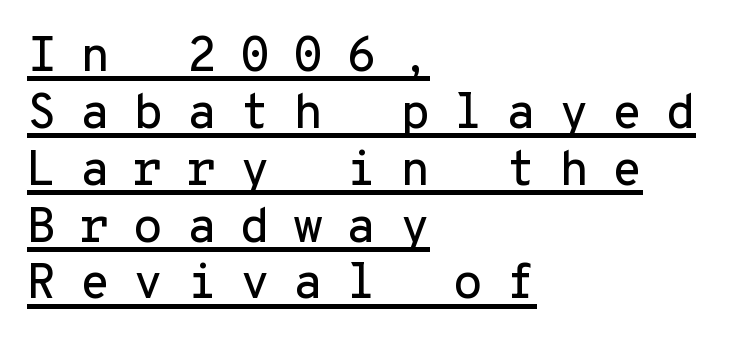
The rendering anchors every line to the left-hand side. Spacing verdict: monospaced, one width for all characters. The letters are spread apart with noticeably loose tracking. Rendered with straight, roman letterforms. The letters carry no serifs — their stems end cleanly without finishing strokes.
